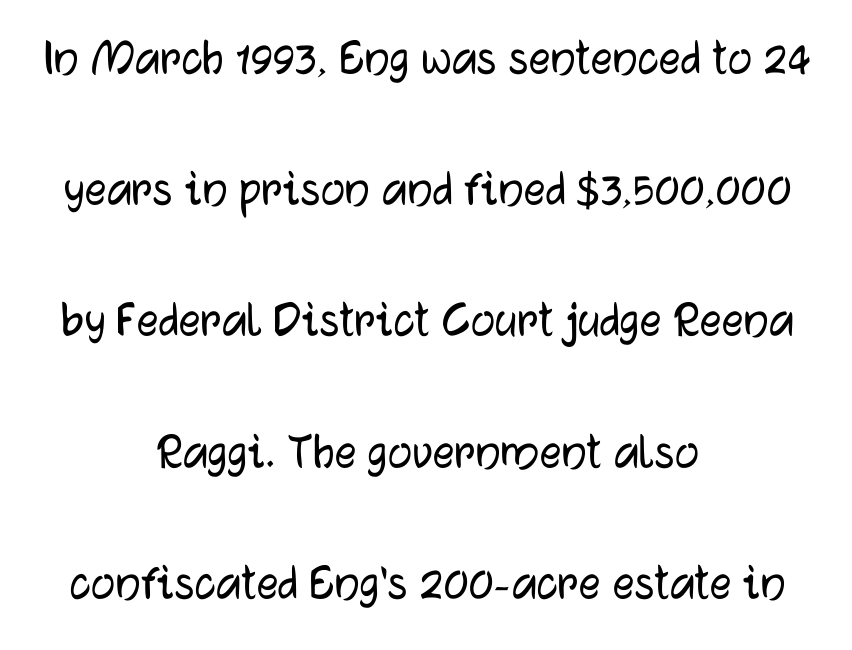
{"serif": "no", "italic": "no", "width": "normal", "stroke_contrast": "low", "x_height": "medium", "monospaced": "no", "underline": "no", "align": "center", "line_spacing": "loose", "line_spacing_ratio": 2.43, "letter_spacing": "normal", "letter_spacing_em": 0.0, "glyph_px": 54}
